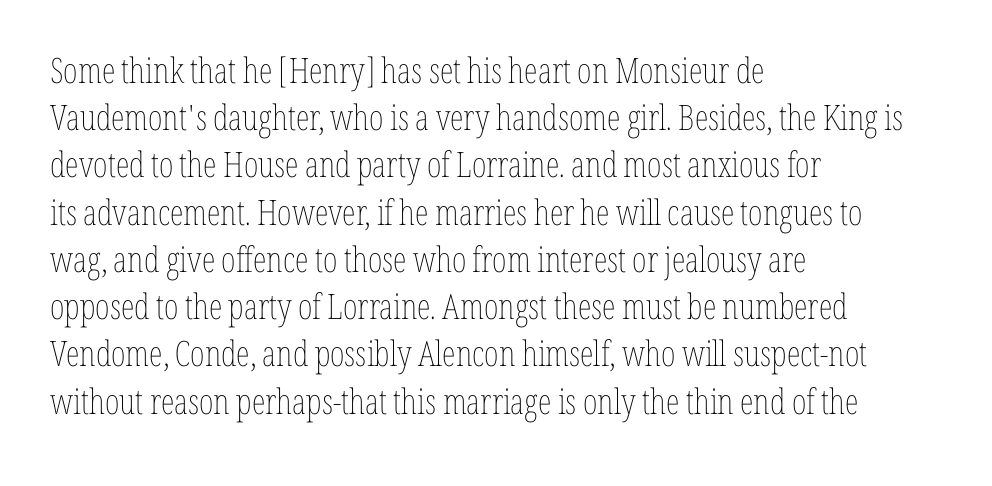
Is there any slant? The stems are plumb. The rendering keeps characters at their native spacing. No word sits above an underline. The lines sit at an ordinary, default distance from one another. Character widths vary here, with narrow letters taking less room than wide ones. Is this a heavy cut? Hardly; it is regular or lighter.
